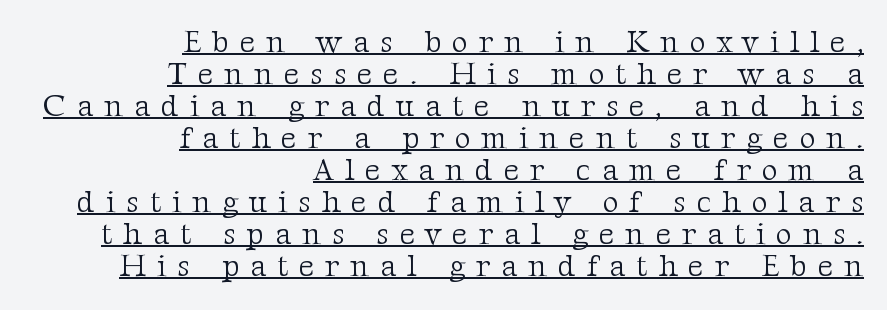
{"serif": "yes", "italic": "no", "bold": "no", "weight": "light", "width": "normal", "stroke_contrast": "medium", "x_height": "medium", "monospaced": "no", "underline": "yes", "align": "right", "line_spacing": "tight", "line_spacing_ratio": 1.03, "letter_spacing": "wide", "letter_spacing_em": 0.35, "glyph_px": 31}
